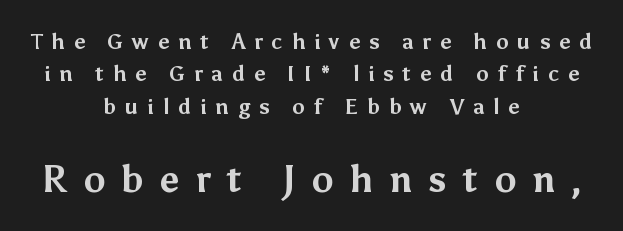
The image shows 37 px bold sans-serif type, upright; set centered, normal line spacing (1.54x), unusually wide letter spacing (+0.42 em), not underlined; the second (bottom) block is 1.76x larger; medium stroke contrast and a medium x-height.
